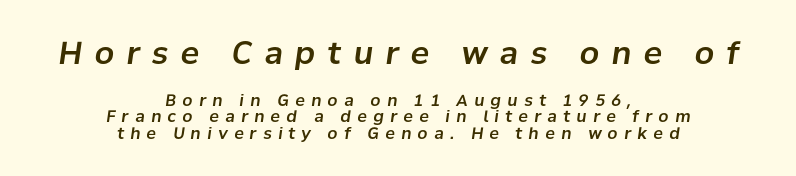
Q: Is the text italic (slanted)? A: Yes, it leans right by about 8 degrees.
Q: Is the text underlined? A: No.
Q: How is the paragraph aligned? A: Centered.
Q: Is the spacing between letters normal or unusually wide? A: Unusually wide.
Q: Is the spacing between lines tight, normal or loose? A: Tight.
Q: Which block of text is set in a larger size, the first (top) or the second (bottom)? A: The first (top) one.
Q: Width (condensed, normal, or wide)? A: Normal.
Q: Stroke contrast? A: Low.
Q: x-height? A: Medium.
Q: Monospaced? A: No.
